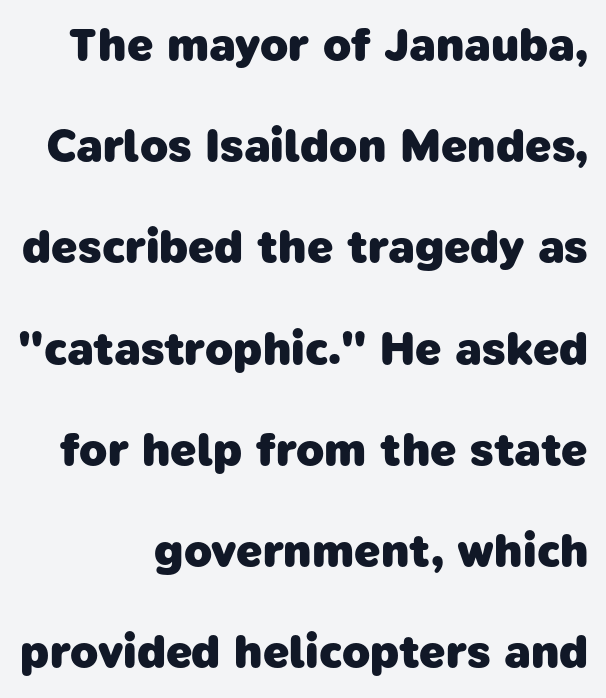
The image shows 46 px heavy sans-serif type; set loose line spacing (2.2x), normal letter spacing, not underlined; low stroke contrast and a medium x-height.
